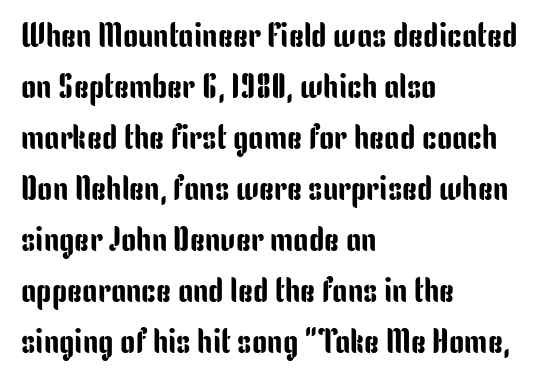
Q: Is the text italic (slanted)? A: No, it is upright.
Q: Is the typeface a serif or a sans-serif typeface? A: Sans-serif.
Q: Is the text underlined? A: No.
Q: How is the paragraph aligned? A: Left-aligned.
Q: Is the spacing between letters normal or unusually wide? A: Normal.
Q: Is the spacing between lines tight, normal or loose? A: Normal.
Q: Width (condensed, normal, or wide)? A: Condensed.
Q: Stroke contrast? A: Low.
Q: x-height? A: Medium.
Q: Monospaced? A: No.
